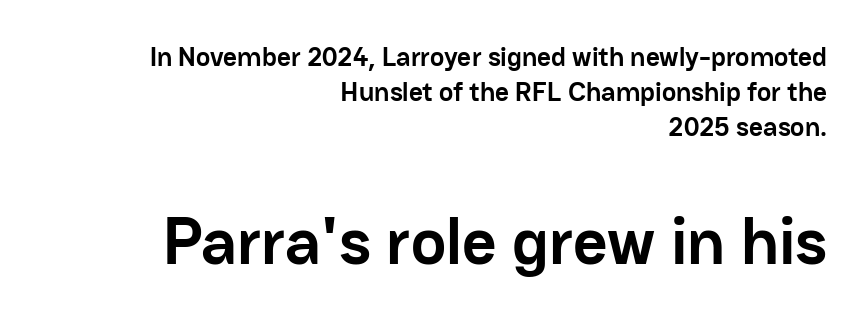
Q: Is the text bold? A: Yes.
Q: Is the text italic (slanted)? A: No, it is upright.
Q: Is the typeface a serif or a sans-serif typeface? A: Sans-serif.
Q: Is the text underlined? A: No.
Q: How is the paragraph aligned? A: Right-aligned.
Q: Is the spacing between letters normal or unusually wide? A: Normal.
Q: Is the spacing between lines tight, normal or loose? A: Normal.
Q: Which block of text is set in a larger size, the first (top) or the second (bottom)? A: The second (bottom) one.
Q: Width (condensed, normal, or wide)? A: Normal.
Q: Stroke contrast? A: Low.
Q: x-height? A: Medium.
Q: Monospaced? A: No.
